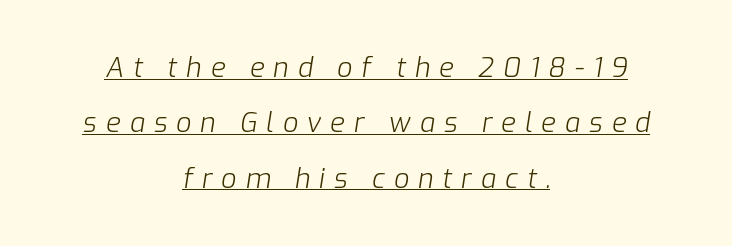
The image shows 27 px text type, italic (leaning right); set centered, loose line spacing (2.05x), unusually wide letter spacing (+0.33 em), underlined.
